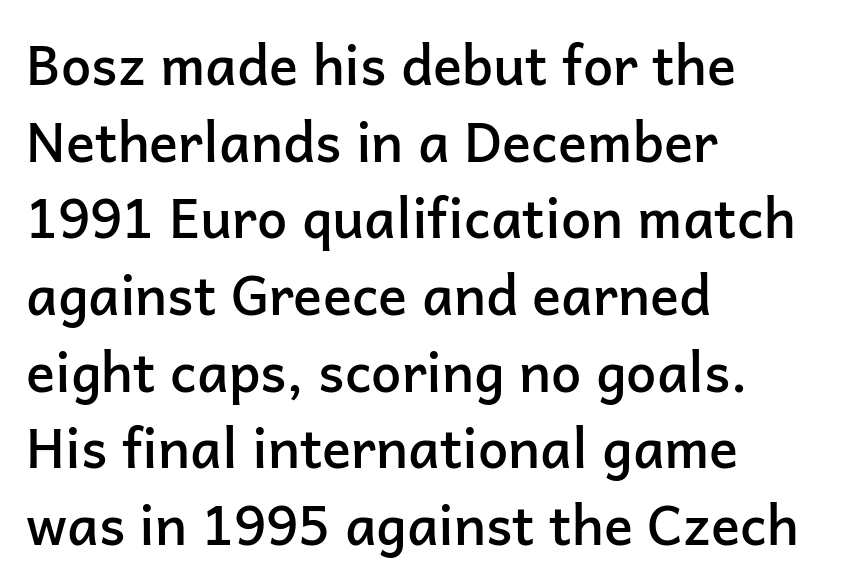
The image shows 54 px semibold sans-serif type, upright; set left-aligned, normal line spacing (1.42x), normal letter spacing, not underlined; low stroke contrast and a medium x-height.
